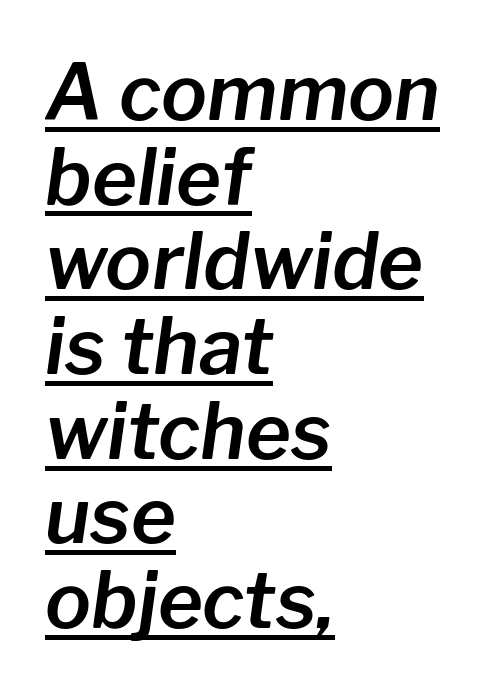
{"italic": "yes", "lean": "right", "slant_degrees": 8, "width": "normal", "stroke_contrast": "low", "x_height": "medium", "monospaced": "no", "underline": "yes", "align": "left", "line_spacing": "tight", "line_spacing_ratio": 1.1, "letter_spacing": "normal", "letter_spacing_em": 0.0, "glyph_px": 77}
